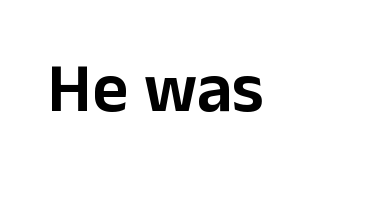
Is there any slant? The stems are plumb. Has an underline been added? It has not. Think of a printed novel: that variable character pitch is what you see here. The letterforms sit shoulder to shoulder at normal distance.
